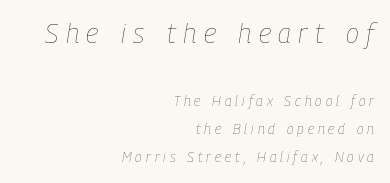
The image shows 27 px text type, italic (leaning right); set right-aligned, loose line spacing (2.01x), unusually wide letter spacing (+0.28 em), not underlined; the first (top) block is 1.93x larger.
